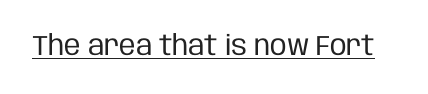
Are there feet on the stems? There aren't — it's a sans. The type is set solid horizontally, with unmodified tracking. The passage shown is typed in a proportional face where columns would drift. Stems and bowls with no extra thickness — not bold. No italicization has been applied; the sample stays upright. Honestly, the underline is the first thing you notice here.
